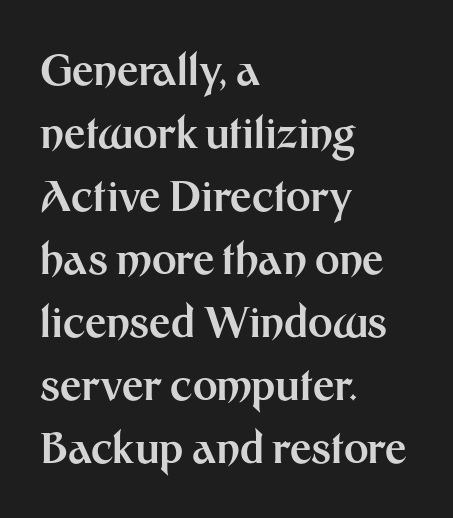
{"serif": "no", "italic": "no", "bold": "yes", "weight": "bold", "width": "normal", "stroke_contrast": "medium", "x_height": "medium", "monospaced": "no", "underline": "no", "align": "left", "line_spacing": "normal", "line_spacing_ratio": 1.5, "letter_spacing": "normal", "letter_spacing_em": 0.0, "glyph_px": 42}
